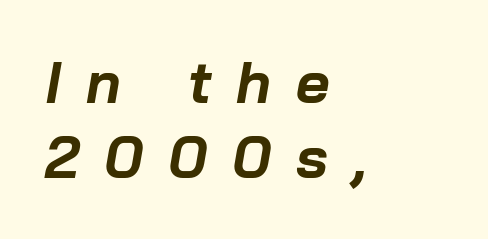
{"italic": "yes", "lean": "right", "slant_degrees": 10, "bold": "yes", "weight": "bold", "width": "normal", "stroke_contrast": "low", "x_height": "medium", "monospaced": "no", "underline": "no", "align": "left", "line_spacing": "normal", "line_spacing_ratio": 1.3, "letter_spacing": "wide", "letter_spacing_em": 0.43, "glyph_px": 58}
